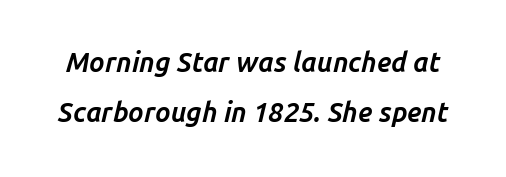
The image shows 27 px bold type, italic (leaning right); set line spacing 1.86x, normal letter spacing, not underlined.
